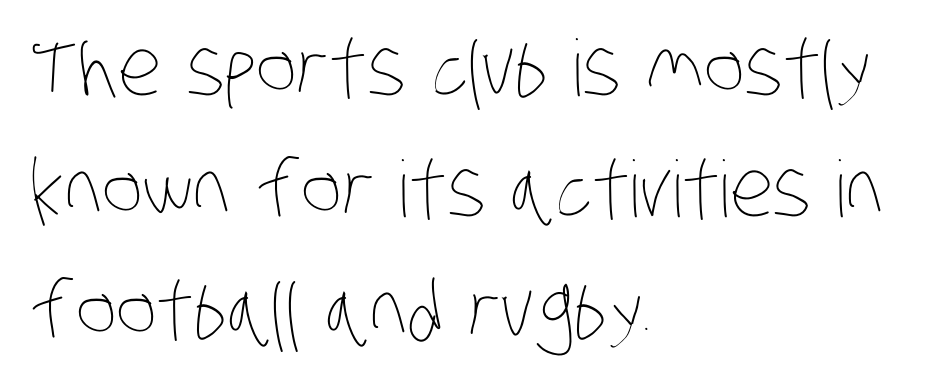
In terms of letterspacing, this is plain default setting. The rendering uses natural spacing where letterforms have individual widths. The glyphs are unaccompanied by any horizontal stroke below them. What's the leading like? Ordinary, nothing unusual.
